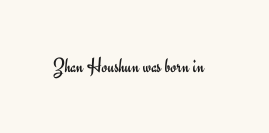
The passage shown is not underscored anywhere. Stems here are at most as thick as an everyday book face. Observe the ordinary spacing: letters are neighbours, not strangers.
